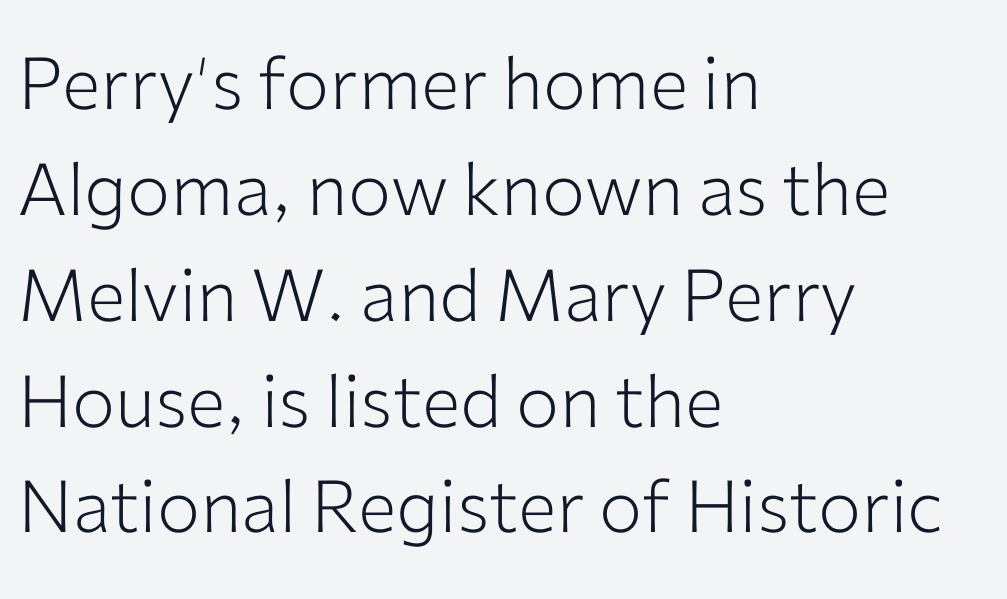
Q: Is the text bold? A: No.
Q: Is the text italic (slanted)? A: No, it is upright.
Q: Is the typeface a serif or a sans-serif typeface? A: Sans-serif.
Q: Is the text underlined? A: No.
Q: How is the paragraph aligned? A: Left-aligned.
Q: Is the spacing between letters normal or unusually wide? A: Normal.
Q: Is the spacing between lines tight, normal or loose? A: Normal.
Q: Width (condensed, normal, or wide)? A: Normal.
Q: Stroke contrast? A: Low.
Q: x-height? A: Medium.
Q: Monospaced? A: No.
